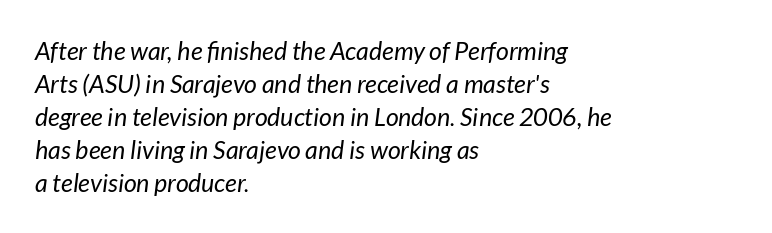
{"italic": "yes", "lean": "right", "slant_degrees": 7, "bold": "no", "underline": "no", "align": "left", "line_spacing": "normal", "line_spacing_ratio": 1.32, "letter_spacing": "normal", "letter_spacing_em": 0.0, "glyph_px": 25}
